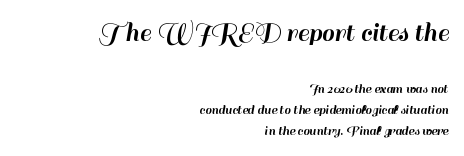
The image shows 28 px sans-serif type; set right-aligned, normal line spacing (1.49x), normal letter spacing, not underlined; the first (top) block is 2.0x larger; high stroke contrast and a small x-height.
